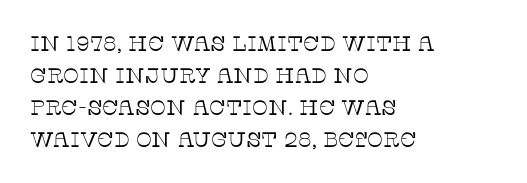
The image shows 21 px text type, upright; set left-aligned, normal line spacing (1.53x), normal letter spacing, not underlined.
